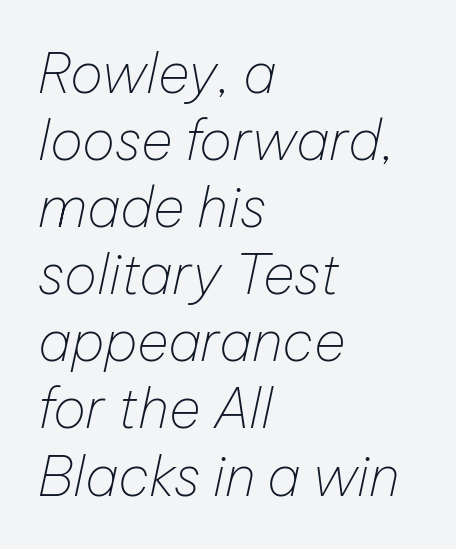
{"italic": "yes", "lean": "right", "slant_degrees": 12, "bold": "no", "weight": "thin", "width": "normal", "stroke_contrast": "low", "x_height": "medium", "monospaced": "no", "underline": "no", "align": "left", "line_spacing_ratio": 1.22, "letter_spacing": "normal", "letter_spacing_em": 0.0, "glyph_px": 55}
